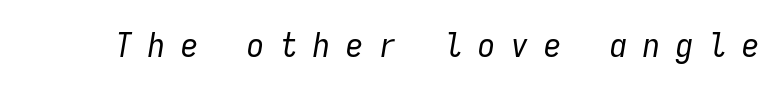
Q: Is the text bold? A: No.
Q: Is the text italic (slanted)? A: Yes, it leans right by about 9 degrees.
Q: Is the text underlined? A: No.
Q: Is the spacing between letters normal or unusually wide? A: Unusually wide.
Q: Width (condensed, normal, or wide)? A: Condensed.
Q: Stroke contrast? A: Low.
Q: x-height? A: Medium.
Q: Monospaced? A: Yes.
